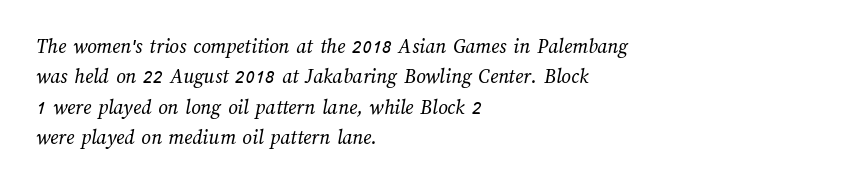
Q: Is the text bold? A: No.
Q: Is the text underlined? A: No.
Q: How is the paragraph aligned? A: Left-aligned.
Q: Is the spacing between letters normal or unusually wide? A: Normal.
Q: Is the spacing between lines tight, normal or loose? A: Normal.
